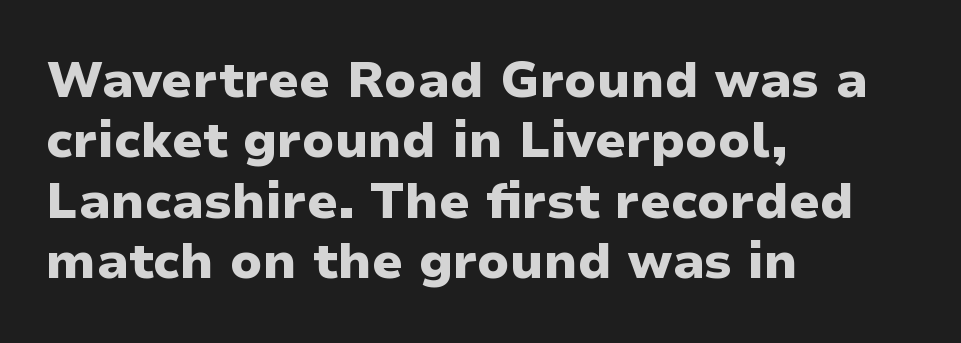
Horizontally, the lines are justified to the leading edge only. In terms of weight, the rendering is a true, heavy bold. The words here are not underlined. Nothing unusual about the tracking: characters are spaced as the font intends. The passage shown is typed in a proportional face where columns would drift. Typographically, this falls in the sans-serif category.
